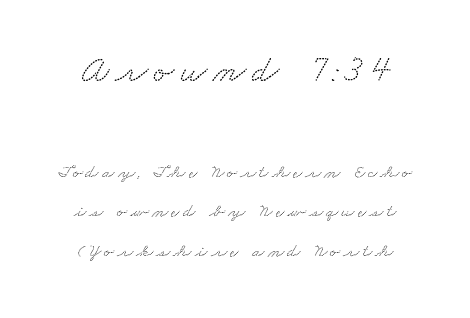
{"serif": "yes", "width": "wide", "stroke_contrast": "low", "x_height": "small", "monospaced": "no", "underline": "no", "line_spacing": "loose", "line_spacing_ratio": 2.07, "larger_block": "first", "size_ratio": 2.0, "glyph_px": 38}
